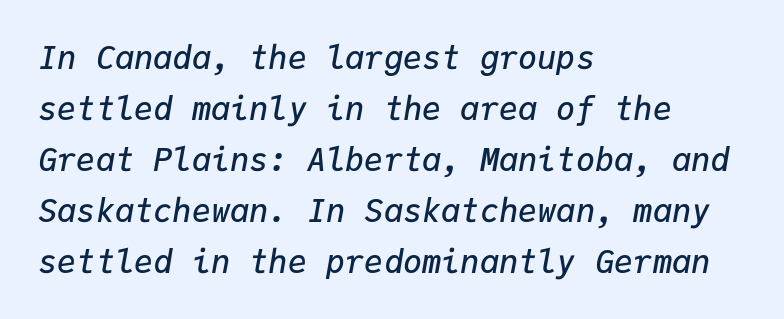
Q: Is the text bold? A: Semi-bold.
Q: Is the text italic (slanted)? A: Yes, it leans right by about 9 degrees.
Q: Is the text underlined? A: No.
Q: How is the paragraph aligned? A: Left-aligned.
Q: Is the spacing between letters normal or unusually wide? A: Normal.
Q: Is the spacing between lines tight, normal or loose? A: Normal.
Q: Width (condensed, normal, or wide)? A: Normal.
Q: Stroke contrast? A: Low.
Q: x-height? A: Medium.
Q: Monospaced? A: Yes.
